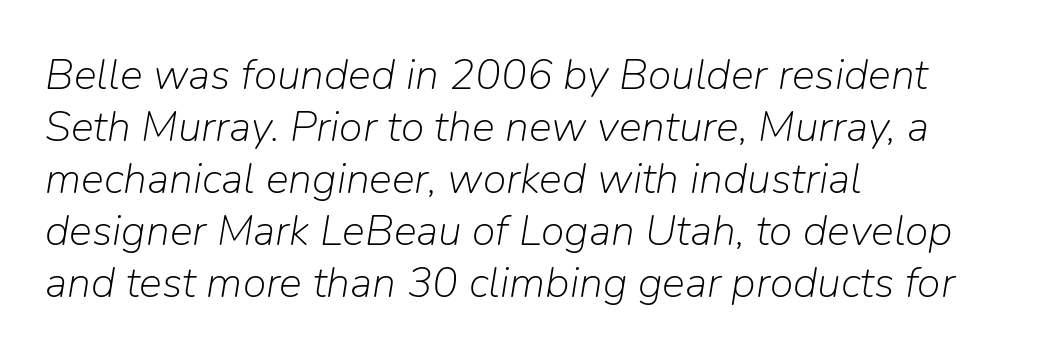
Q: Is the text bold? A: No.
Q: Is the text italic (slanted)? A: Yes, it leans right by about 9 degrees.
Q: Is the text underlined? A: No.
Q: How is the paragraph aligned? A: Left-aligned.
Q: Is the spacing between letters normal or unusually wide? A: Normal.
Q: Width (condensed, normal, or wide)? A: Normal.
Q: Stroke contrast? A: Low.
Q: x-height? A: Medium.
Q: Monospaced? A: No.
